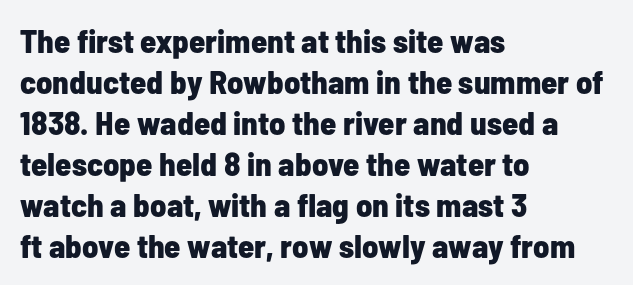
The image shows 33 px bold, condensed sans-serif type, upright; set left-aligned, line spacing 1.24x, normal letter spacing, not underlined; low stroke contrast and a medium x-height.
